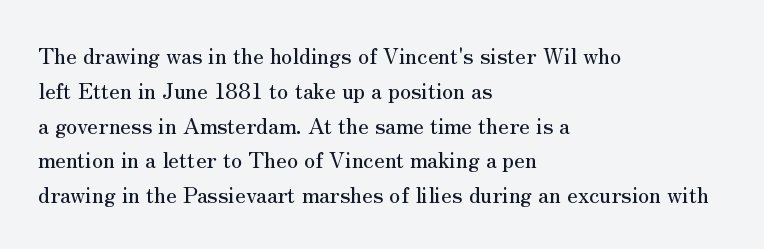
Q: Is the text italic (slanted)? A: No, it is upright.
Q: Is the text underlined? A: No.
Q: How is the paragraph aligned? A: Left-aligned.
Q: Is the spacing between letters normal or unusually wide? A: Normal.
Q: Is the spacing between lines tight, normal or loose? A: Normal.
